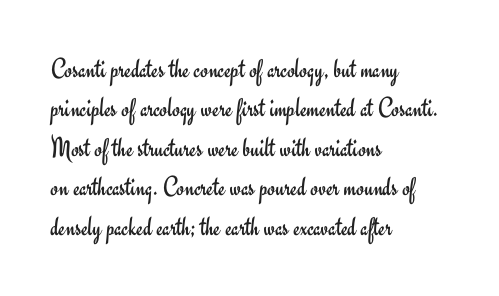
The image shows 28 px regular-weight sans-serif type; set left-aligned, normal line spacing (1.41x), normal letter spacing, not underlined; low stroke contrast and a small x-height.
